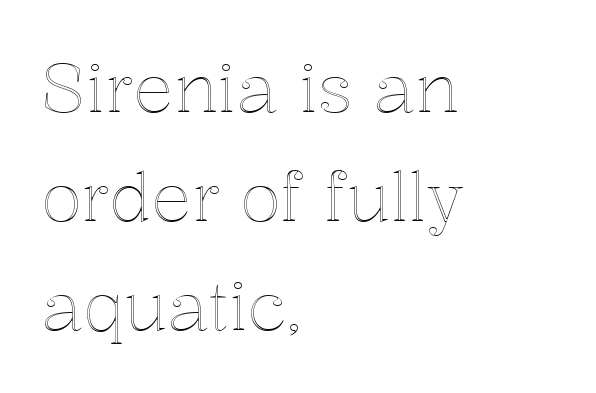
{"italic": "no", "width": "normal", "x_height": "medium", "monospaced": "no", "underline": "no", "align": "left", "line_spacing": "normal", "line_spacing_ratio": 1.63, "letter_spacing": "normal", "letter_spacing_em": 0.0, "glyph_px": 67}
